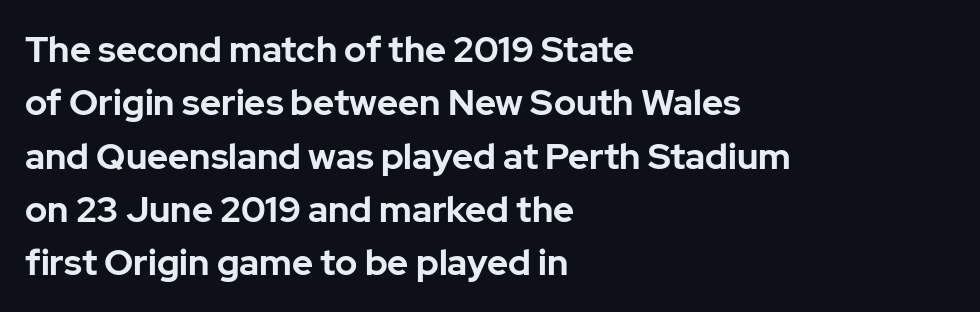
Q: Is the text bold? A: Yes.
Q: Is the text italic (slanted)? A: No, it is upright.
Q: Is the typeface a serif or a sans-serif typeface? A: Sans-serif.
Q: Is the text underlined? A: No.
Q: How is the paragraph aligned? A: Left-aligned.
Q: Is the spacing between letters normal or unusually wide? A: Normal.
Q: Is the spacing between lines tight, normal or loose? A: Normal.
Q: Width (condensed, normal, or wide)? A: Normal.
Q: Stroke contrast? A: Low.
Q: x-height? A: Medium.
Q: Monospaced? A: No.
